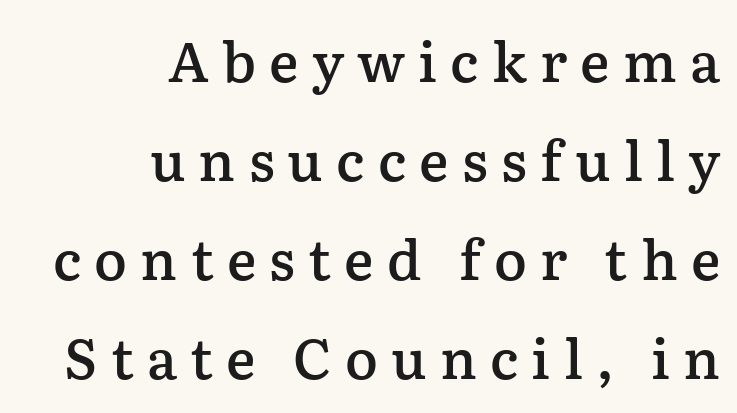
The image shows 55 px semibold serif type, upright; set right-aligned, line spacing 1.8x, unusually wide letter spacing (+0.24 em), not underlined; low stroke contrast and a medium x-height.
